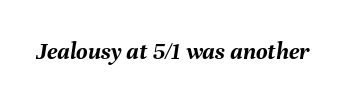
The image shows 25 px bold type, italic (leaning right); set normal letter spacing, not underlined.
